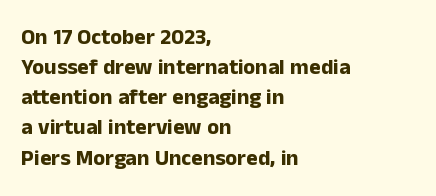
The image shows 22 px bold type, upright; set left-aligned, normal line spacing (1.37x), normal letter spacing, not underlined.
